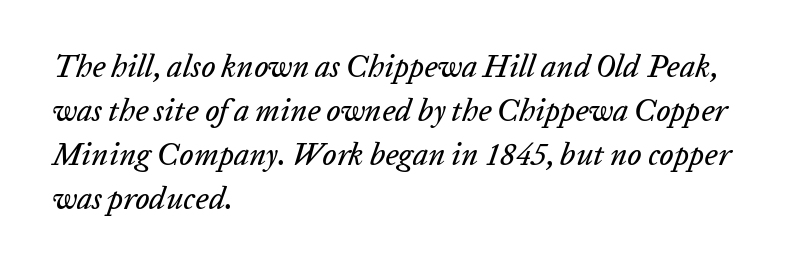
Regarding leading, the lines here are spaced in the standard way. The glyphs are unaccompanied by any horizontal stroke below them. This sample has the flowing, uneven cadence of proportional lettering. The rendering applies a slant to the glyphs.
